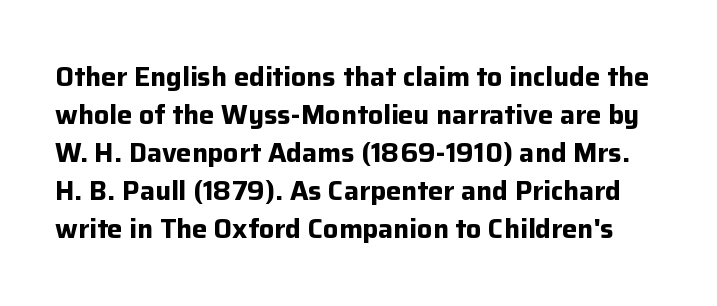
Interline gaps are of average width in this sample. The rendering uses a bold face; every stroke is thick and dark. Look at the tracking — it's just the regular setting, nothing added. In terms of posture, this sample is upright. Check the space under the baseline: it is left empty.
